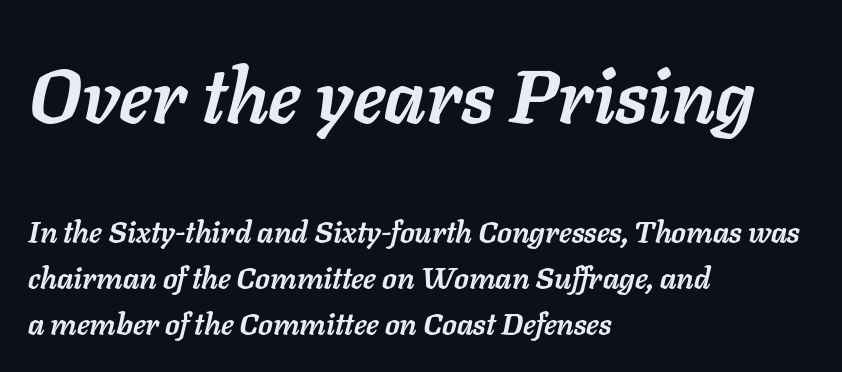
Q: Is the text bold? A: Yes.
Q: Is the text italic (slanted)? A: Yes, it leans right by about 11 degrees.
Q: Is the text underlined? A: No.
Q: How is the paragraph aligned? A: Left-aligned.
Q: Is the spacing between letters normal or unusually wide? A: Normal.
Q: Is the spacing between lines tight, normal or loose? A: Normal.
Q: Which block of text is set in a larger size, the first (top) or the second (bottom)? A: The first (top) one.
Q: Width (condensed, normal, or wide)? A: Normal.
Q: Stroke contrast? A: Low.
Q: x-height? A: Medium.
Q: Monospaced? A: No.
